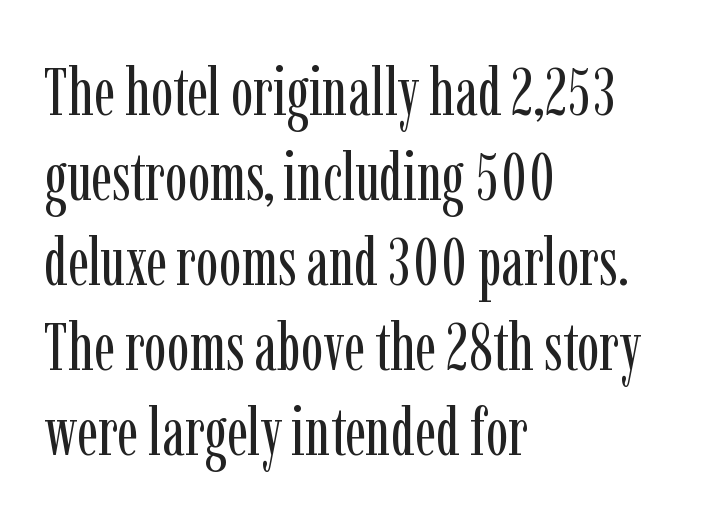
Q: Is the text bold? A: No.
Q: Is the text italic (slanted)? A: No, it is upright.
Q: Is the typeface a serif or a sans-serif typeface? A: Serif.
Q: Is the text underlined? A: No.
Q: How is the paragraph aligned? A: Left-aligned.
Q: Is the spacing between letters normal or unusually wide? A: Normal.
Q: Is the spacing between lines tight, normal or loose? A: Normal.
Q: Width (condensed, normal, or wide)? A: Condensed.
Q: Stroke contrast? A: Low.
Q: x-height? A: Medium.
Q: Monospaced? A: No.
